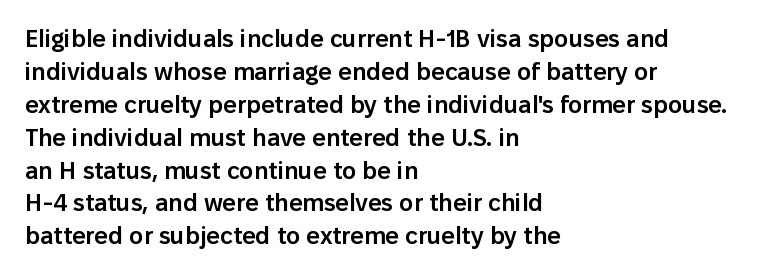
Leading: standard. The passage shown is semibold, sitting just below true bold. Descenders are the only things crossing below the line. Inter-character spacing is left at the font's built-in metrics. Notice how the stems are strictly vertical — no italics here.
